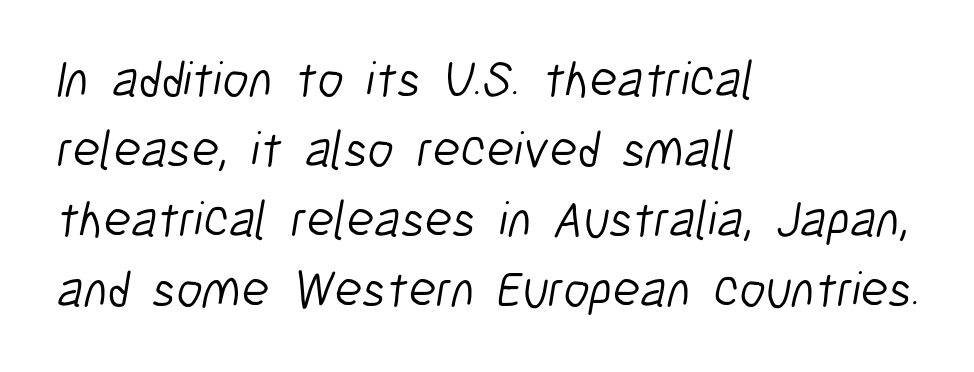
The characters are drawn with everyday or finer stroke widths. The letters advance in unequal steps, a hallmark of proportional type. Notice how the passage keeps a crisp vertical edge on the left only. A sans-serif font was chosen for this passage. What's the leading like? Ordinary, nothing unusual. Letter spacing: default.
